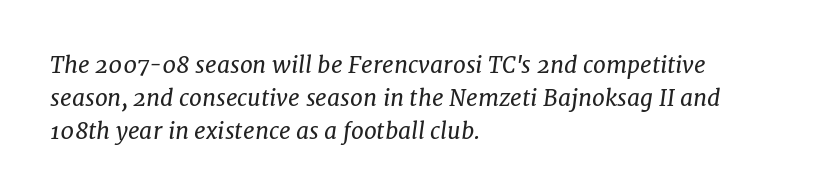
{"italic": "yes", "lean": "right", "slant_degrees": 7, "bold": "no", "underline": "no", "align": "left", "line_spacing": "normal", "line_spacing_ratio": 1.43, "letter_spacing": "normal", "letter_spacing_em": 0.0, "glyph_px": 23}
